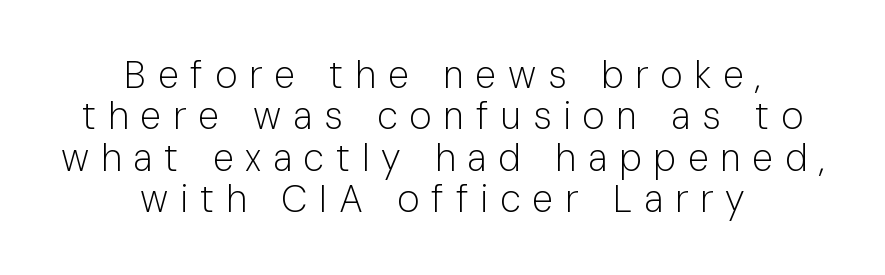
The image shows 38 px light sans-serif type, upright; set centered, tight line spacing (1.09x), unusually wide letter spacing (+0.31 em), not underlined; low stroke contrast and a medium x-height.
